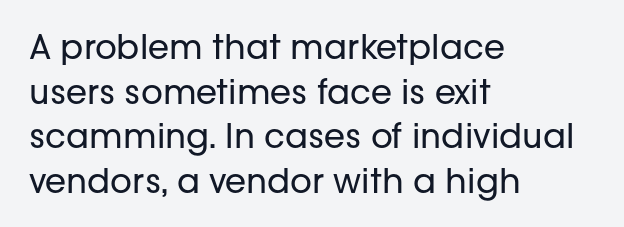
Unlike a traditional serif, this face leaves its strokes unadorned. This is roman type, the default non-slanted kind. Leading matches the norm, producing a regular column. Compared with a typical body face, this is equally light or lighter still. Is this a fixed-width face? No — the glyphs have proportional, varying widths.
